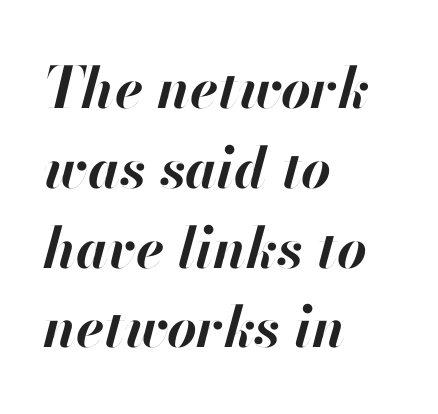
Q: Is the text bold? A: Yes.
Q: Is the text italic (slanted)? A: Yes, it leans right by about 13 degrees.
Q: Is the text underlined? A: No.
Q: How is the paragraph aligned? A: Left-aligned.
Q: Is the spacing between letters normal or unusually wide? A: Normal.
Q: Is the spacing between lines tight, normal or loose? A: Normal.
Q: Width (condensed, normal, or wide)? A: Normal.
Q: Stroke contrast? A: High.
Q: x-height? A: Small.
Q: Monospaced? A: No.
